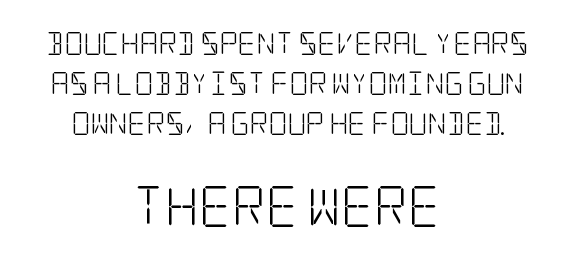
The image shows 41 px light, condensed serif type, upright; set centered, line spacing 1.75x, normal letter spacing, not underlined; the second (bottom) block is 1.78x larger; low stroke contrast and a large x-height.
